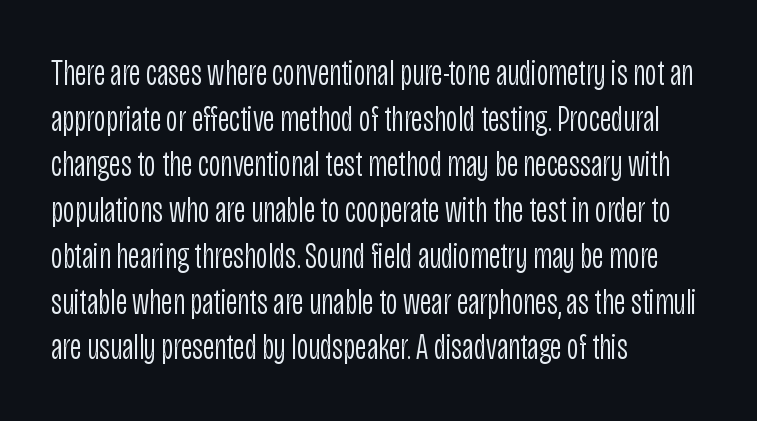
{"serif": "no", "italic": "no", "bold": "no", "weight": "light", "width": "condensed", "stroke_contrast": "low", "x_height": "large", "monospaced": "no", "underline": "no", "align": "left", "line_spacing": "normal", "line_spacing_ratio": 1.27, "letter_spacing": "normal", "letter_spacing_em": 0.0, "glyph_px": 36}
